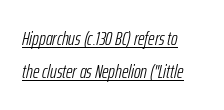
Q: Is the text bold? A: No.
Q: Is the text italic (slanted)? A: Yes, it leans right by about 12 degrees.
Q: Is the text underlined? A: Yes.
Q: How is the paragraph aligned? A: Left-aligned.
Q: Is the spacing between letters normal or unusually wide? A: Normal.
Q: Is the spacing between lines tight, normal or loose? A: Normal.
